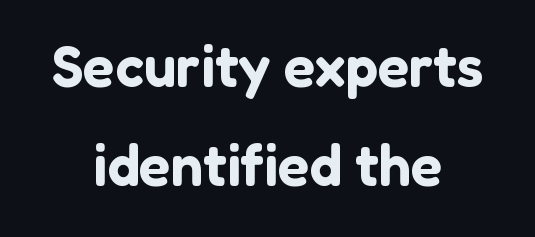
{"serif": "no", "italic": "no", "width": "normal", "stroke_contrast": "low", "x_height": "medium", "monospaced": "no", "underline": "no", "align": "center", "line_spacing_ratio": 1.71, "letter_spacing": "normal", "letter_spacing_em": 0.0, "glyph_px": 58}
